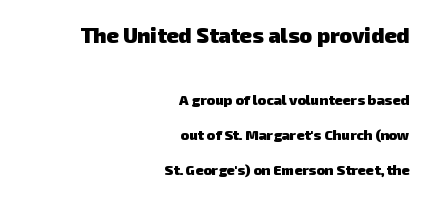
{"bold": "yes", "underline": "no", "align": "right", "line_spacing": "loose", "line_spacing_ratio": 2.5, "letter_spacing": "normal", "letter_spacing_em": 0.0, "larger_block": "first", "size_ratio": 1.5, "glyph_px": 21}
